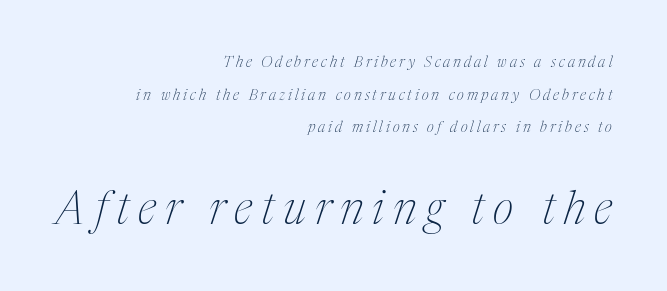
The second block has been scaled up relative to the first. Letter spacing: wide. A light-to-regular cut is what we see here. Spacing verdict: proportional, widths tailored to each character. Layout note: lines flush right.
